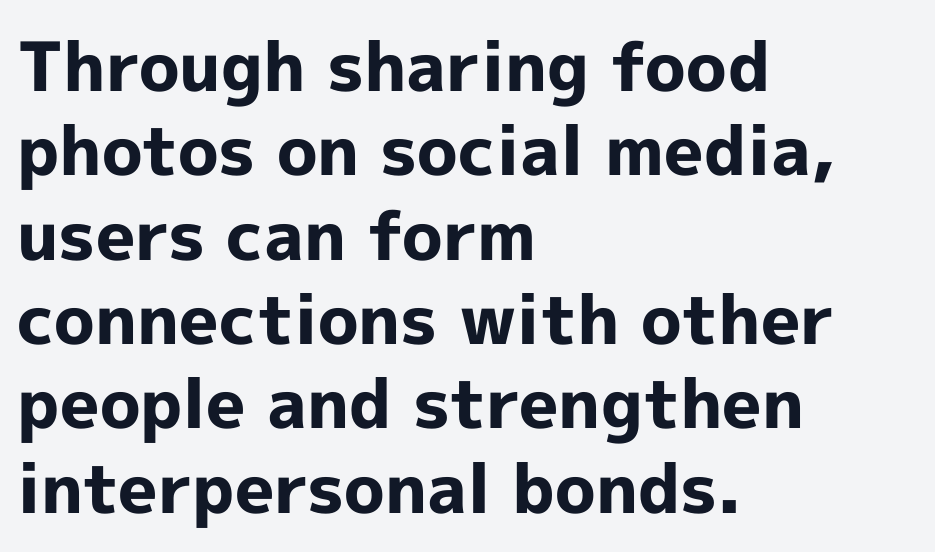
The image shows 68 px bold sans-serif type, upright; set left-aligned, line spacing 1.24x, normal letter spacing, not underlined; a medium x-height.
